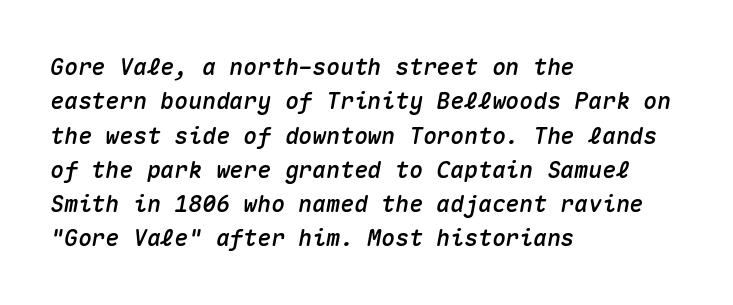
The image shows 23 px text type, italic (leaning right); set left-aligned, normal line spacing (1.49x), normal letter spacing, not underlined.
